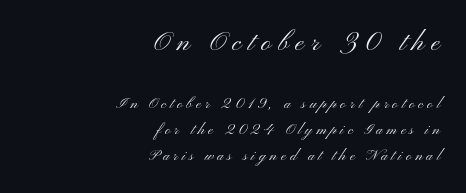
The image shows 27 px text type; set right-aligned, line spacing 1.75x, unusually wide letter spacing (+0.26 em), not underlined; the first (top) block is 1.8x larger.
